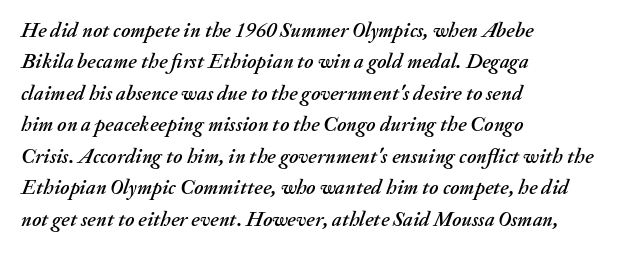
{"italic": "yes", "lean": "right", "slant_degrees": 20, "underline": "no", "align": "left", "line_spacing": "normal", "line_spacing_ratio": 1.5, "letter_spacing": "normal", "letter_spacing_em": 0.0, "glyph_px": 21}
